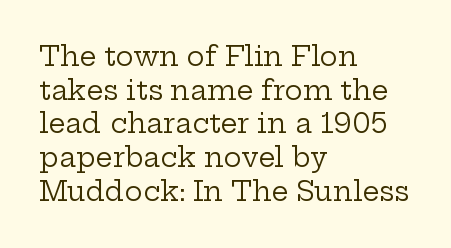
Whoever set this chose a conventional vertical rhythm. Each stroke keeps to a modest, everyday thickness or less. Is there any slant? The stems are plumb. Any mark beneath the type? The region is blank. Horizontal alignment here is leftward, the default for most running prose.
